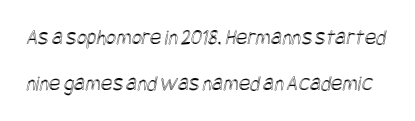
{"underline": "no", "line_spacing": "loose", "line_spacing_ratio": 2.08, "letter_spacing": "normal", "letter_spacing_em": 0.0, "glyph_px": 22}
